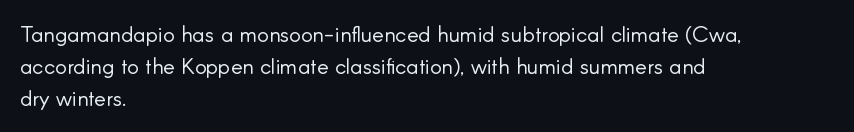
{"italic": "no", "bold": "no", "underline": "no", "align": "left", "line_spacing": "normal", "line_spacing_ratio": 1.46, "letter_spacing": "normal", "letter_spacing_em": 0.0, "glyph_px": 22}
